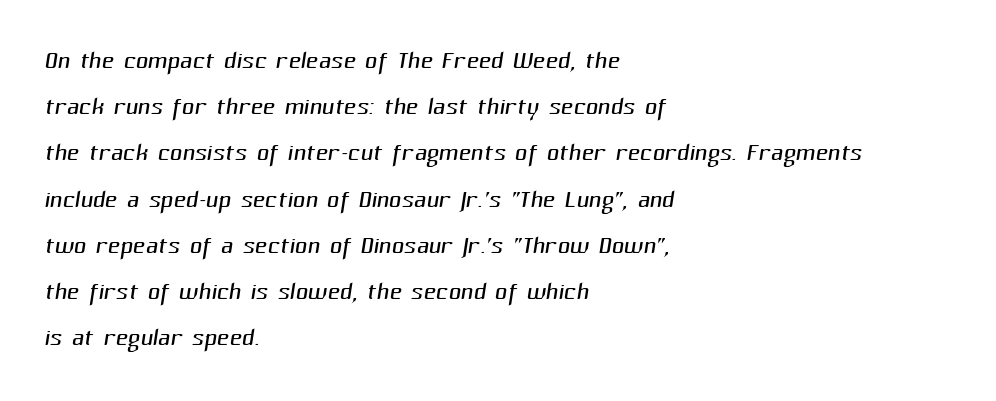
The image shows 34 px light sans-serif type; set left-aligned, normal line spacing (1.36x), normal letter spacing, not underlined; medium stroke contrast and a medium x-height.
